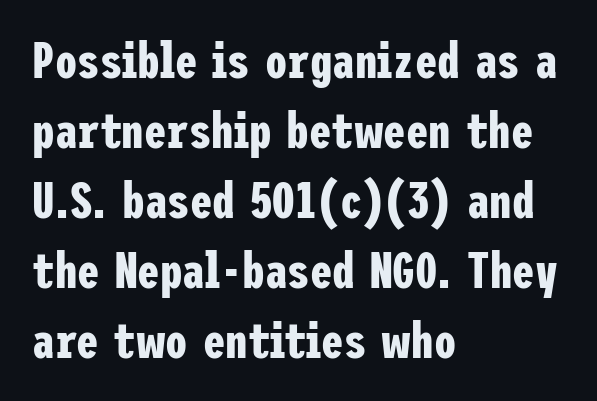
{"serif": "no", "italic": "no", "bold": "yes", "weight": "bold", "width": "condensed", "stroke_contrast": "low", "x_height": "medium", "underline": "no", "align": "left", "line_spacing": "normal", "line_spacing_ratio": 1.4, "letter_spacing": "normal", "letter_spacing_em": 0.0, "glyph_px": 50}
